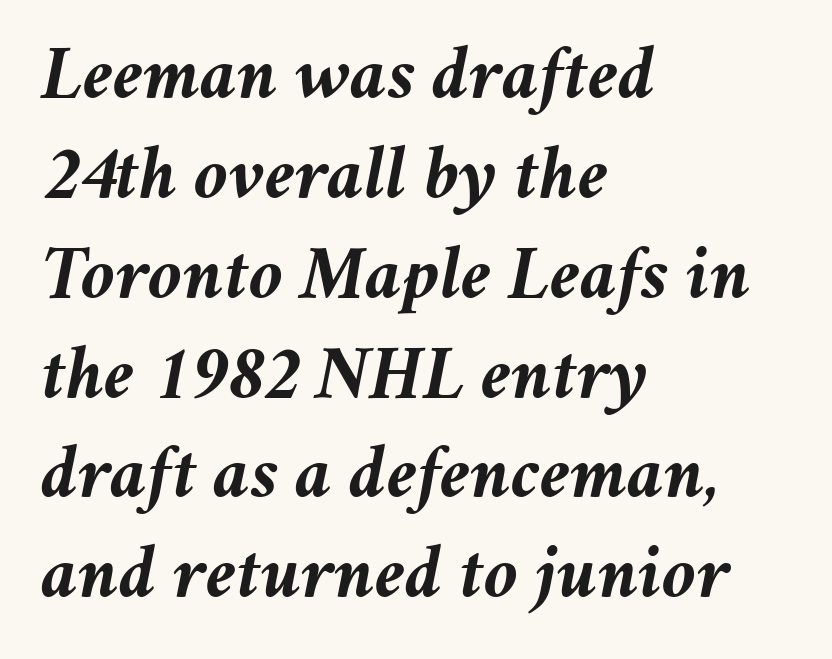
{"italic": "yes", "lean": "right", "slant_degrees": 11, "bold": "yes", "weight": "semibold", "width": "normal", "stroke_contrast": "medium", "x_height": "medium", "monospaced": "no", "underline": "no", "align": "left", "line_spacing": "normal", "line_spacing_ratio": 1.28, "letter_spacing": "normal", "letter_spacing_em": 0.0, "glyph_px": 78}
